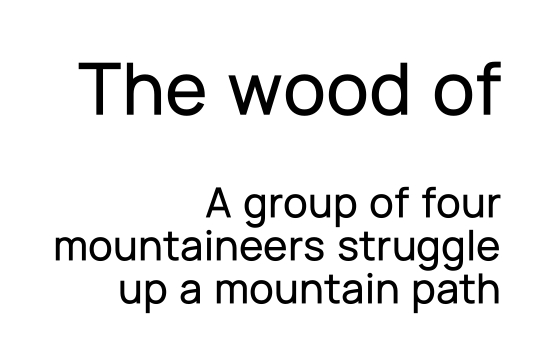
{"serif": "no", "italic": "no", "width": "normal", "stroke_contrast": "low", "x_height": "medium", "monospaced": "no", "underline": "no", "align": "right", "line_spacing": "tight", "line_spacing_ratio": 0.95, "letter_spacing": "normal", "letter_spacing_em": 0.0, "larger_block": "first", "size_ratio": 1.73, "glyph_px": 78}
